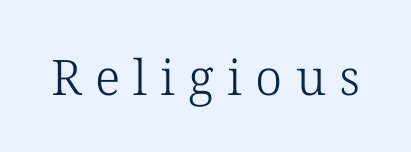
The image shows 49 px light serif type, upright; set unusually wide letter spacing (+0.27 em), not underlined; low stroke contrast and a medium x-height.
